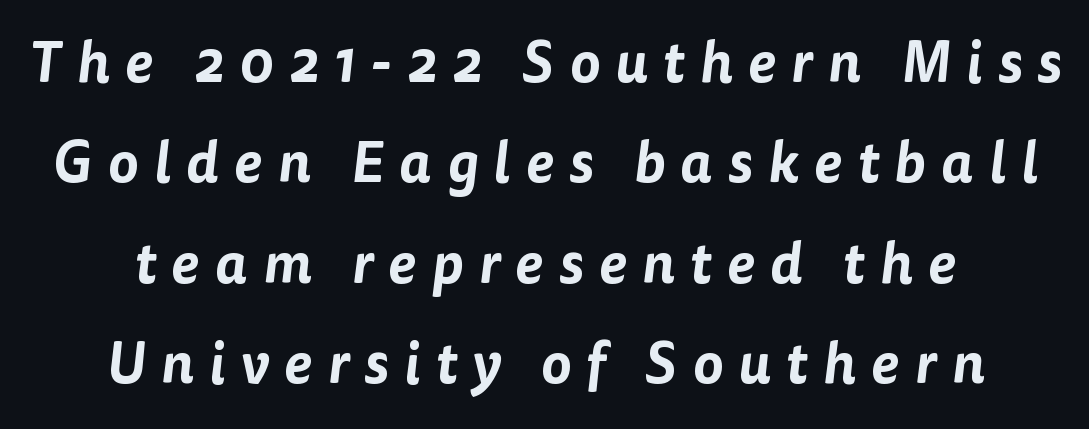
Q: Is the typeface a serif or a sans-serif typeface? A: Sans-serif.
Q: Is the text underlined? A: No.
Q: How is the paragraph aligned? A: Centered.
Q: Is the spacing between letters normal or unusually wide? A: Unusually wide.
Q: Width (condensed, normal, or wide)? A: Normal.
Q: Stroke contrast? A: Low.
Q: x-height? A: Medium.
Q: Monospaced? A: No.
